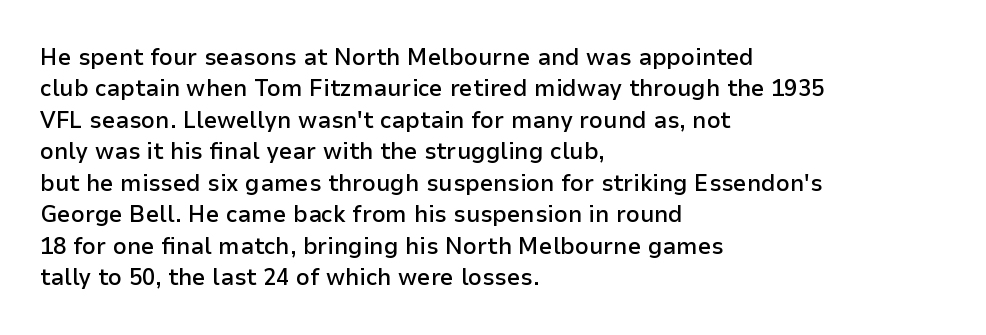
{"italic": "no", "bold": "semi", "underline": "no", "align": "left", "line_spacing": "normal", "line_spacing_ratio": 1.31, "letter_spacing": "normal", "letter_spacing_em": 0.0, "glyph_px": 24}
